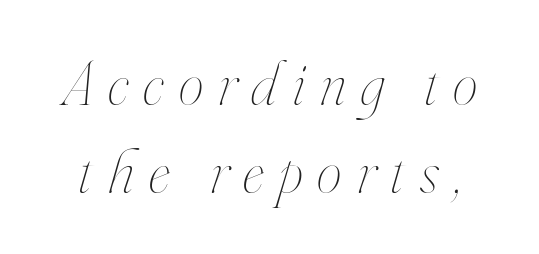
The image shows 63 px thin, condensed type, italic (leaning right); set normal line spacing (1.4x), unusually wide letter spacing (+0.24 em), not underlined; high stroke contrast and a small x-height.
